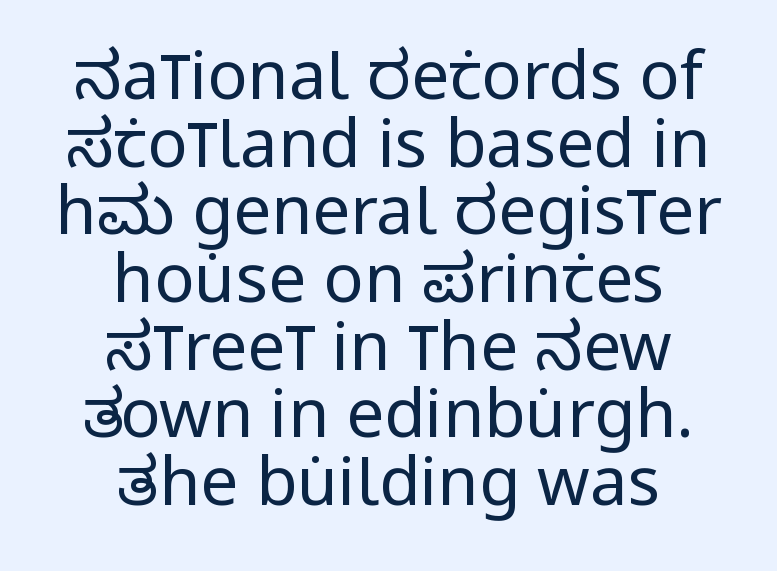
The image shows 67 px regular-weight, condensed sans-serif type, upright; set centered, tight line spacing (1.01x), normal letter spacing, not underlined; low stroke contrast and a large x-height.
